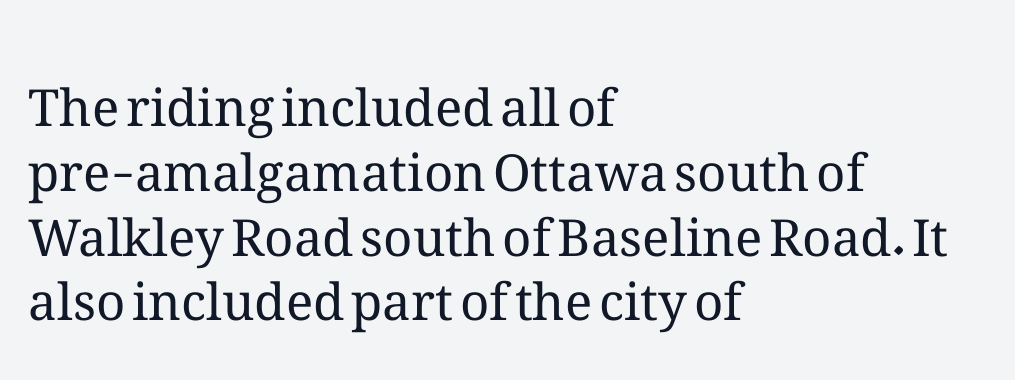
Q: Is the text bold? A: No.
Q: Is the text italic (slanted)? A: No, it is upright.
Q: Is the text underlined? A: No.
Q: How is the paragraph aligned? A: Left-aligned.
Q: Is the spacing between letters normal or unusually wide? A: Normal.
Q: Is the spacing between lines tight, normal or loose? A: Normal.
Q: Width (condensed, normal, or wide)? A: Normal.
Q: Stroke contrast? A: Medium.
Q: x-height? A: Medium.
Q: Monospaced? A: No.
